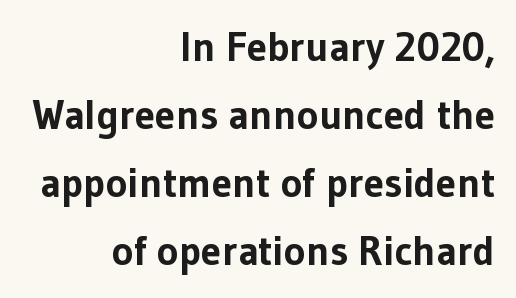
Q: Is the text bold? A: Yes.
Q: Is the text italic (slanted)? A: No, it is upright.
Q: Is the typeface a serif or a sans-serif typeface? A: Sans-serif.
Q: Is the text underlined? A: No.
Q: How is the paragraph aligned? A: Right-aligned.
Q: Is the spacing between letters normal or unusually wide? A: Normal.
Q: Is the spacing between lines tight, normal or loose? A: Normal.
Q: Width (condensed, normal, or wide)? A: Normal.
Q: Stroke contrast? A: Low.
Q: x-height? A: Medium.
Q: Monospaced? A: No.
